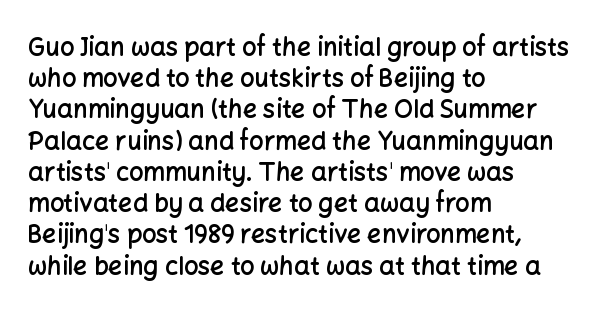
Q: Is the text bold? A: Semi-bold.
Q: Is the text italic (slanted)? A: No, it is upright.
Q: Is the text underlined? A: No.
Q: How is the paragraph aligned? A: Left-aligned.
Q: Is the spacing between letters normal or unusually wide? A: Normal.
Q: Is the spacing between lines tight, normal or loose? A: Normal.
